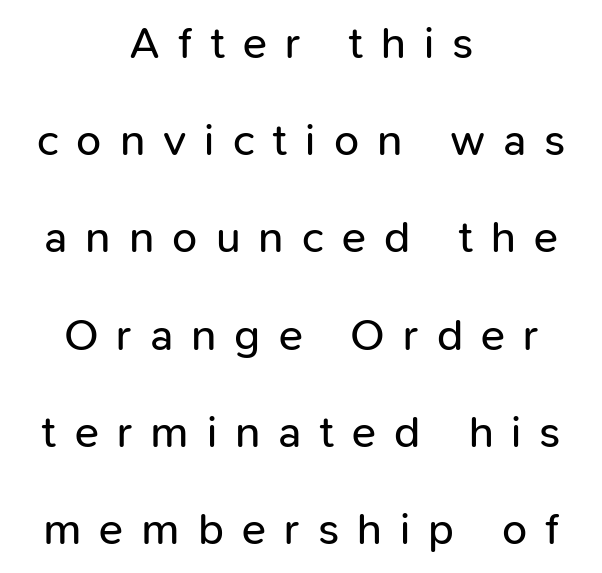
The passage shown is typed in a proportional face where columns would drift. The letters stand straight up with perfectly vertical stems. Horizontally, the lines are justified to the midpoint only. Rows of type keep a wide berth in the vertical direction. Words float on clear page, feet unadorned.
